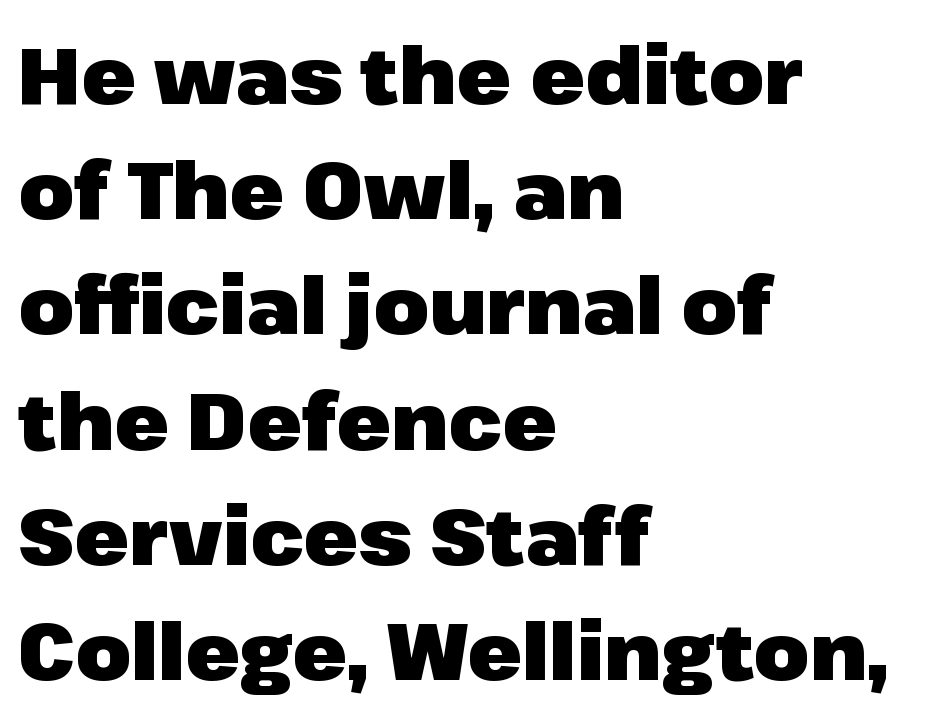
{"serif": "no", "italic": "no", "bold": "yes", "weight": "heavy", "width": "normal", "stroke_contrast": "low", "x_height": "medium", "monospaced": "no", "underline": "no", "align": "left", "line_spacing": "normal", "line_spacing_ratio": 1.44, "letter_spacing": "normal", "letter_spacing_em": 0.0, "glyph_px": 80}
